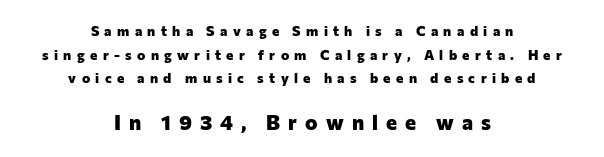
{"italic": "no", "bold": "yes", "underline": "no", "align": "center", "line_spacing": "normal", "line_spacing_ratio": 1.68, "letter_spacing": "wide", "letter_spacing_em": 0.38, "larger_block": "second", "size_ratio": 1.5, "glyph_px": 21}
